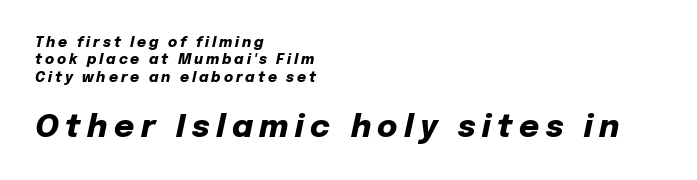
{"italic": "yes", "lean": "right", "slant_degrees": 12, "bold": "yes", "weight": "heavy", "width": "normal", "stroke_contrast": "low", "x_height": "medium", "monospaced": "no", "underline": "no", "align": "left", "line_spacing_ratio": 1.24, "letter_spacing": "wide", "letter_spacing_em": 0.21, "larger_block": "second", "size_ratio": 2.21, "glyph_px": 31}
